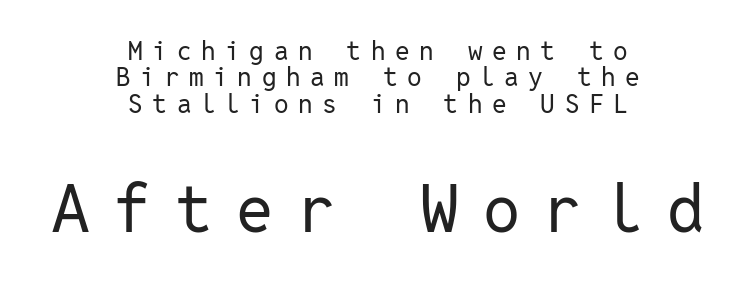
The image shows 66 px regular-weight sans-serif type, upright, monospaced; set centered, tight line spacing (1.01x), unusually wide letter spacing (+0.37 em), not underlined; the second (bottom) block is 2.54x larger; low stroke contrast and a medium x-height.
